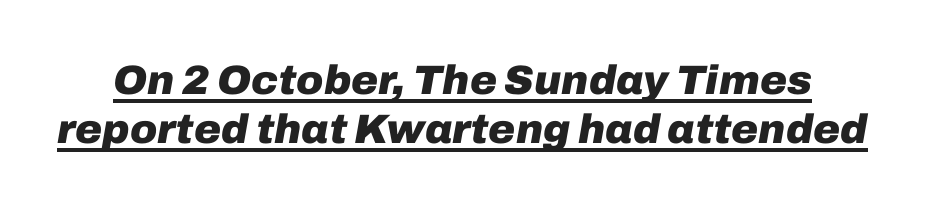
Italic? Definitely — the glyphs are oblique. Caption: bold face, heavy strokes. Students, note that the glyphs here touch the page at normal intervals. Proportional: the letters do not fall into vertical columns.
